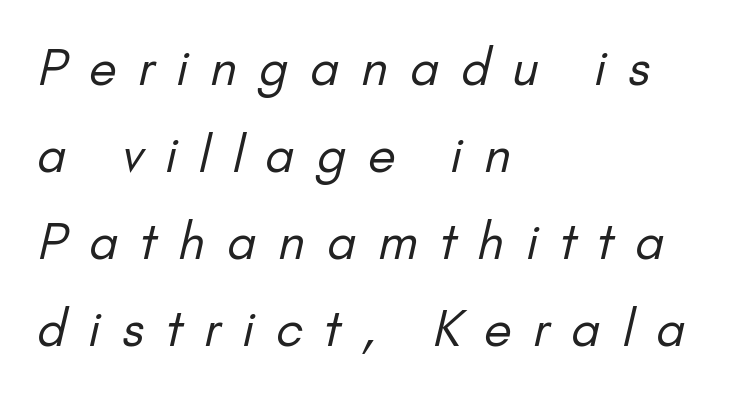
Q: Is the text bold? A: No.
Q: Is the typeface a serif or a sans-serif typeface? A: Sans-serif.
Q: Is the text underlined? A: No.
Q: How is the paragraph aligned? A: Left-aligned.
Q: Is the spacing between letters normal or unusually wide? A: Unusually wide.
Q: Width (condensed, normal, or wide)? A: Normal.
Q: Stroke contrast? A: Low.
Q: x-height? A: Small.
Q: Monospaced? A: No.
